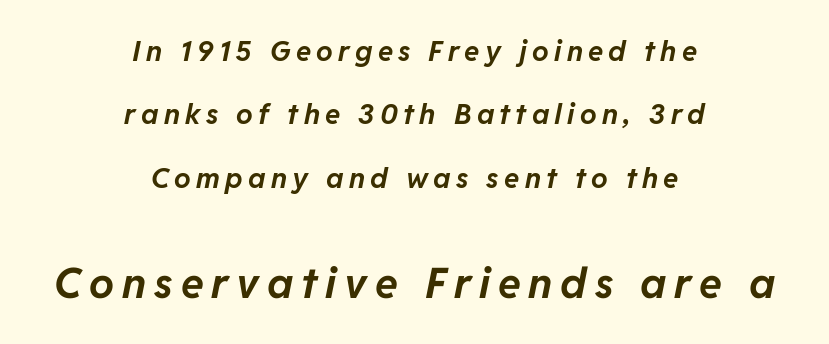
The image shows 42 px bold type, italic (leaning right); set centered, loose line spacing (2.26x), not underlined; the second (bottom) block is 1.5x larger; low stroke contrast and a medium x-height.
